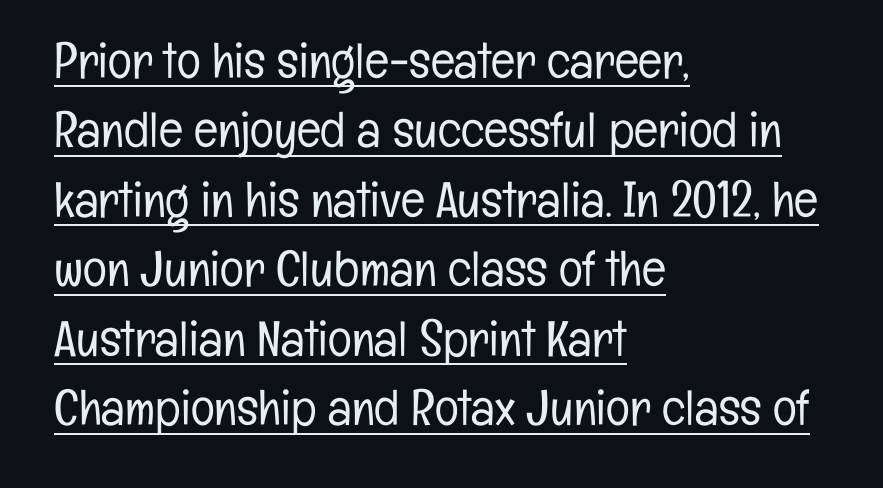
Posture: upright roman. Summary of vertical rhythm: regular, with standard interline spacing. A sans-serif font was chosen for this passage. The passage shown is typed in a proportional face where columns would drift.
